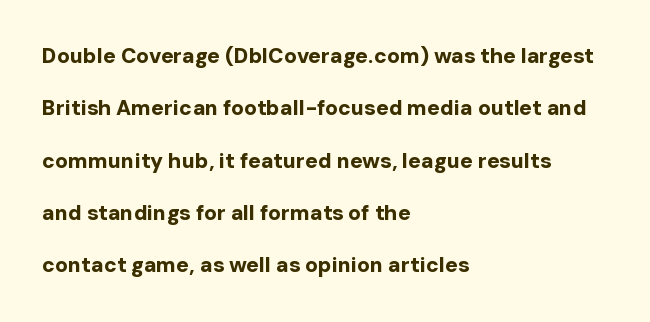
Has an underline been added? It has not. Quick note: interline space is abundant. Nothing unusual about the tracking: characters are spaced as the font intends. The specimen reads as upright at a glance. These words are printed bold, with thick strokes throughout.
